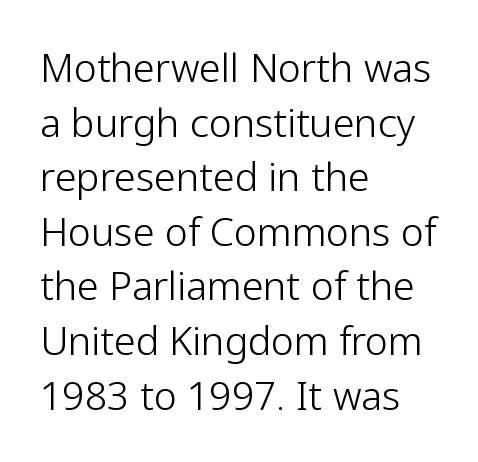
Q: Is the text bold? A: No.
Q: Is the text italic (slanted)? A: No, it is upright.
Q: Is the typeface a serif or a sans-serif typeface? A: Sans-serif.
Q: Is the text underlined? A: No.
Q: How is the paragraph aligned? A: Left-aligned.
Q: Is the spacing between letters normal or unusually wide? A: Normal.
Q: Is the spacing between lines tight, normal or loose? A: Normal.
Q: Width (condensed, normal, or wide)? A: Normal.
Q: Stroke contrast? A: Low.
Q: x-height? A: Medium.
Q: Monospaced? A: No.
